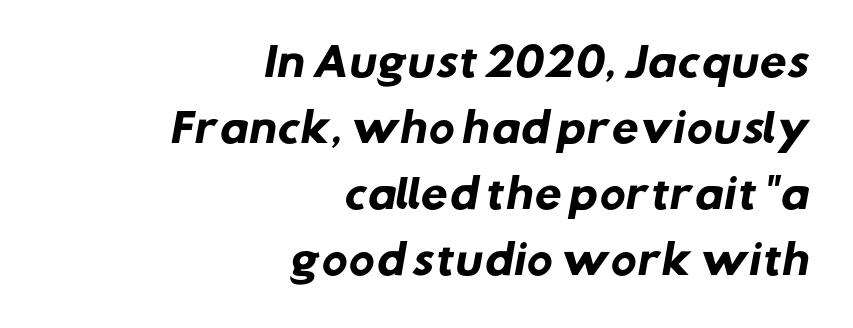
The image shows 39 px heavy sans-serif type; set right-aligned, normal line spacing (1.69x), normal letter spacing, not underlined; low stroke contrast and a medium x-height.
